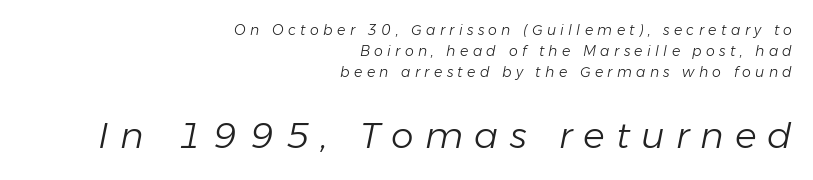
Q: Is the text bold? A: No.
Q: Is the text italic (slanted)? A: Yes, it leans right by about 11 degrees.
Q: Is the text underlined? A: No.
Q: How is the paragraph aligned? A: Right-aligned.
Q: Is the spacing between letters normal or unusually wide? A: Unusually wide.
Q: Is the spacing between lines tight, normal or loose? A: Normal.
Q: Which block of text is set in a larger size, the first (top) or the second (bottom)? A: The second (bottom) one.
Q: Width (condensed, normal, or wide)? A: Normal.
Q: Stroke contrast? A: Low.
Q: x-height? A: Medium.
Q: Monospaced? A: No.
